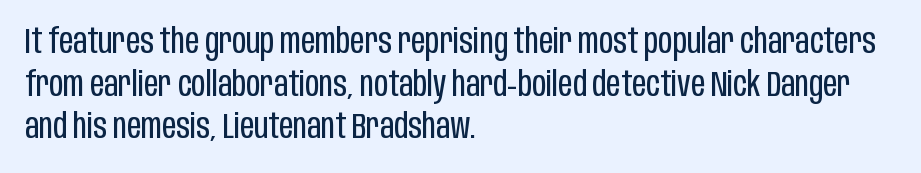
Q: Is the text bold? A: No.
Q: Is the text italic (slanted)? A: No, it is upright.
Q: Is the typeface a serif or a sans-serif typeface? A: Sans-serif.
Q: Is the text underlined? A: No.
Q: How is the paragraph aligned? A: Left-aligned.
Q: Is the spacing between letters normal or unusually wide? A: Normal.
Q: Width (condensed, normal, or wide)? A: Condensed.
Q: Stroke contrast? A: Low.
Q: x-height? A: Large.
Q: Monospaced? A: No.
